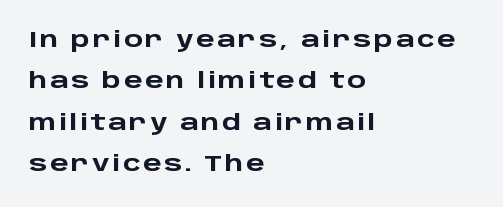
Is the type bold? Yes — the strokes are clearly thick and heavy. Italic: no, the glyphs are upright roman. The foot of each line stays bare and open. Does the copy run flush right? No — it runs flush left.
